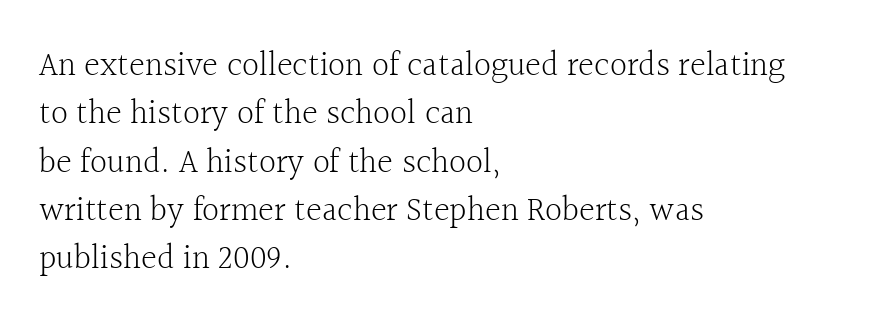
{"serif": "yes", "italic": "no", "bold": "no", "weight": "light", "width": "normal", "x_height": "medium", "monospaced": "no", "underline": "no", "align": "left", "line_spacing": "normal", "line_spacing_ratio": 1.42, "letter_spacing": "normal", "letter_spacing_em": 0.0, "glyph_px": 34}
